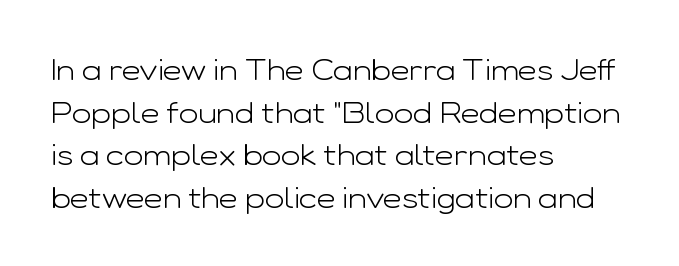
Q: Is the text bold? A: No.
Q: Is the text italic (slanted)? A: No, it is upright.
Q: Is the typeface a serif or a sans-serif typeface? A: Sans-serif.
Q: Is the text underlined? A: No.
Q: How is the paragraph aligned? A: Left-aligned.
Q: Is the spacing between letters normal or unusually wide? A: Normal.
Q: Is the spacing between lines tight, normal or loose? A: Normal.
Q: Width (condensed, normal, or wide)? A: Wide.
Q: Stroke contrast? A: Low.
Q: x-height? A: Medium.
Q: Monospaced? A: No.
